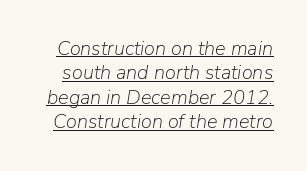
Each word holds together tightly as a unit, with standard inter-letter gaps. The rendered words wear a rule along their underside. Weight: regular or lighter. Looking at the ascenders, they clearly lean.
